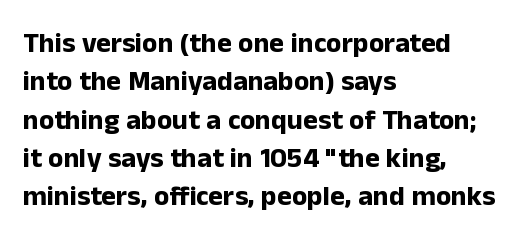
Q: Is the text bold? A: Yes.
Q: Is the text italic (slanted)? A: No, it is upright.
Q: Is the typeface a serif or a sans-serif typeface? A: Sans-serif.
Q: Is the text underlined? A: No.
Q: How is the paragraph aligned? A: Left-aligned.
Q: Is the spacing between letters normal or unusually wide? A: Normal.
Q: Is the spacing between lines tight, normal or loose? A: Normal.
Q: Width (condensed, normal, or wide)? A: Normal.
Q: Stroke contrast? A: Low.
Q: x-height? A: Medium.
Q: Monospaced? A: No.
